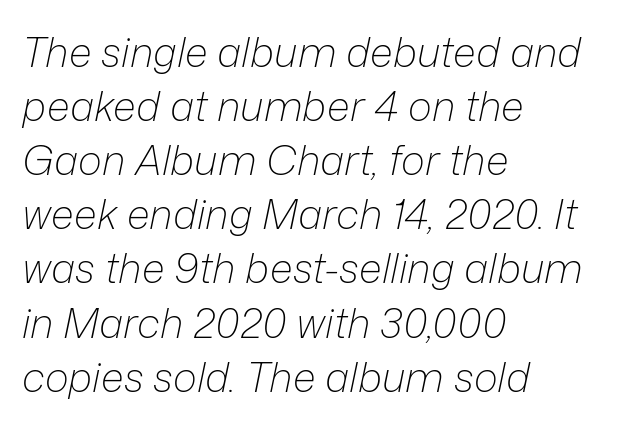
The image shows 41 px light type, italic (leaning right); set left-aligned, normal line spacing (1.32x), normal letter spacing, not underlined; low stroke contrast and a medium x-height.
